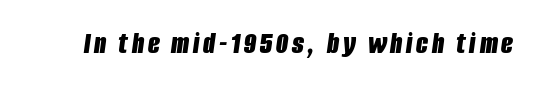
Q: Is the text bold? A: Yes.
Q: Is the text italic (slanted)? A: Yes, it leans right by about 8 degrees.
Q: Is the text underlined? A: No.
Q: Width (condensed, normal, or wide)? A: Condensed.
Q: Stroke contrast? A: Low.
Q: x-height? A: Large.
Q: Monospaced? A: No.
